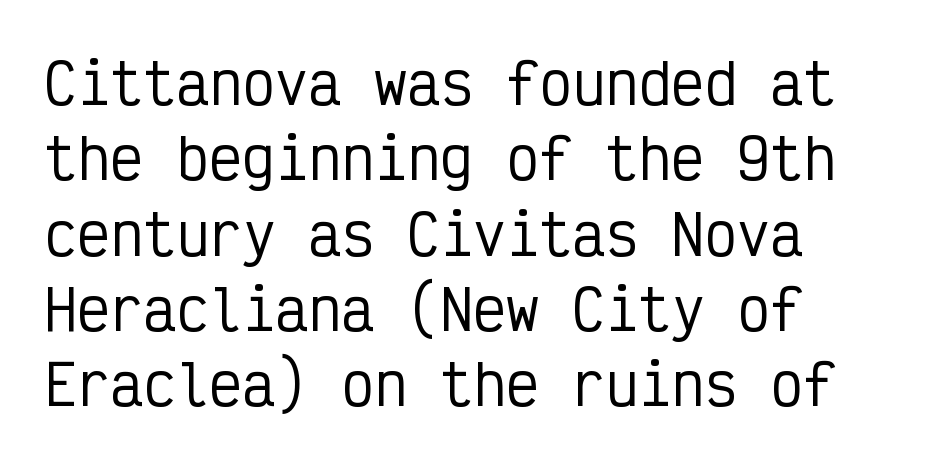
Q: Is the text italic (slanted)? A: No, it is upright.
Q: Is the typeface a serif or a sans-serif typeface? A: Sans-serif.
Q: Is the text underlined? A: No.
Q: How is the paragraph aligned? A: Left-aligned.
Q: Is the spacing between letters normal or unusually wide? A: Normal.
Q: Is the spacing between lines tight, normal or loose? A: Normal.
Q: Width (condensed, normal, or wide)? A: Condensed.
Q: Stroke contrast? A: Low.
Q: x-height? A: Medium.
Q: Monospaced? A: Yes.
